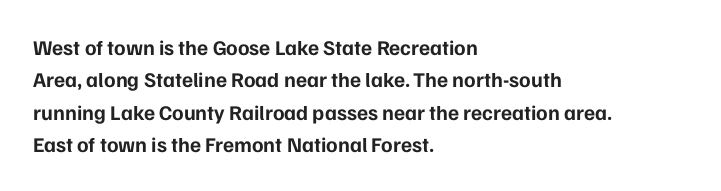
The image shows 21 px bold type, upright; set left-aligned, normal line spacing (1.54x), normal letter spacing, not underlined.
